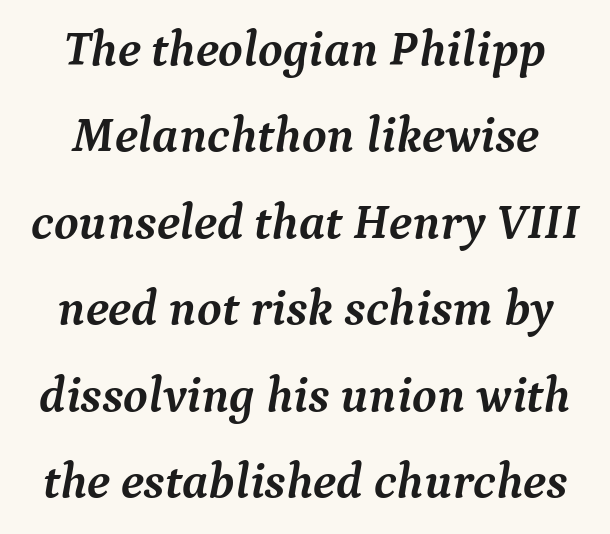
{"serif": "yes", "italic": "yes", "lean": "right", "slant_degrees": 9, "bold": "yes", "weight": "semibold", "width": "normal", "stroke_contrast": "medium", "x_height": "medium", "monospaced": "no", "underline": "no", "line_spacing_ratio": 1.73, "letter_spacing": "normal", "letter_spacing_em": 0.0, "glyph_px": 50}
